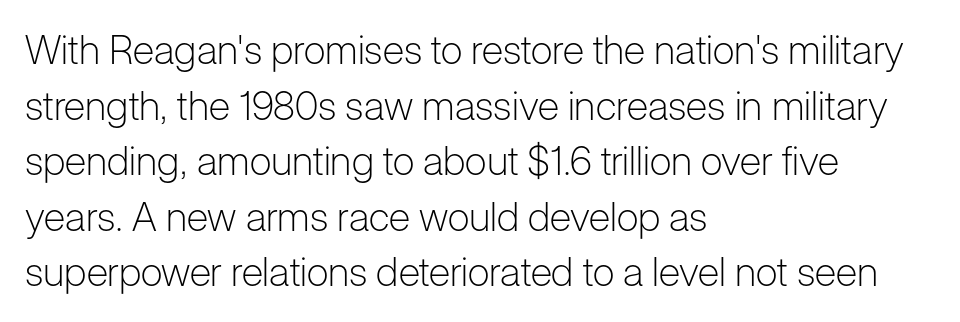
The image shows 40 px light sans-serif type, upright; set left-aligned, normal line spacing (1.39x), normal letter spacing, not underlined; low stroke contrast and a medium x-height.
